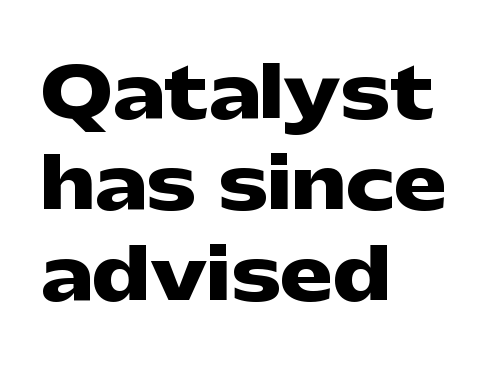
The image shows 70 px heavy, wide sans-serif type, upright; set left-aligned, normal line spacing (1.3x), normal letter spacing, not underlined; low stroke contrast and a medium x-height.
